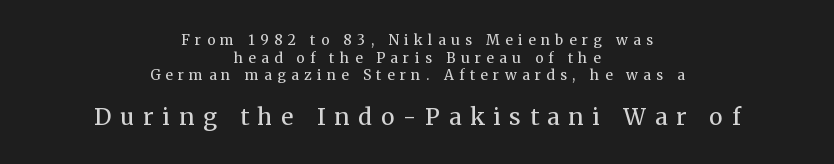
The image shows 23 px text type, upright; set centered, normal line spacing (1.26x), unusually wide letter spacing (+0.39 em), not underlined; the second (bottom) block is 1.64x larger.
